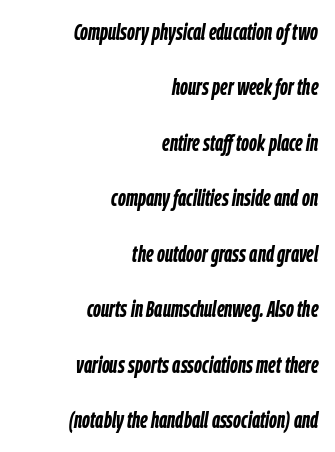
Does the weight exceed regular? Yes, all the way to bold. Spacing between characters is what you'd get straight out of the box. If you drew a line through each stem, it would be angled. Regarding leading, the lines here are spaced well apart.
